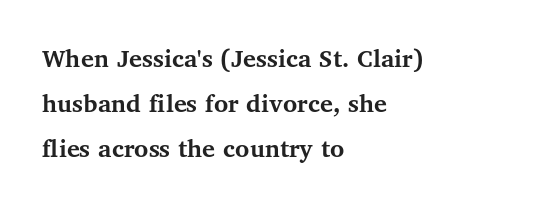
This rendering uses left alignment, leaving the right contour irregular. Vertically, the passage feels balanced, rows spaced as you'd expect. You could call the tracking neutral — neither tight nor loose. Italic? Not at all — the glyphs are vertical. Nobody drew a line under any word here. Set as a true bold cut, around the 700 mark.
